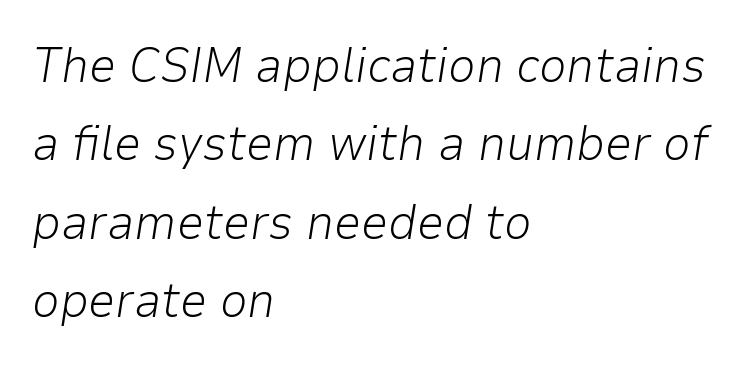
The type is set solid horizontally, with unmodified tracking. You could not count columns in this text — the font is proportionally spaced. This block has exactly the height ordinary leading produces. The string is rendered with underlining switched off. Left-aligned paragraph, ragged on the right.
